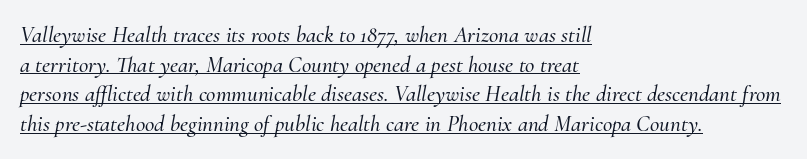
Q: Is the text italic (slanted)? A: Yes, it leans right by about 10 degrees.
Q: Is the text underlined? A: Yes.
Q: How is the paragraph aligned? A: Left-aligned.
Q: Is the spacing between letters normal or unusually wide? A: Normal.
Q: Is the spacing between lines tight, normal or loose? A: Normal.
